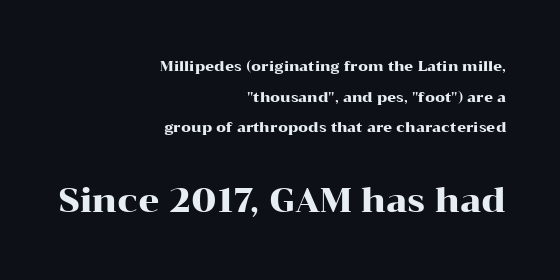
Leading: increased. This rendering uses right alignment, leaving the left contour irregular. Type style note: has serifs. Glyph-to-glyph distance matches everyday printed text. Spacing verdict: proportional, widths tailored to each character. Has an underline been added? It has not.
